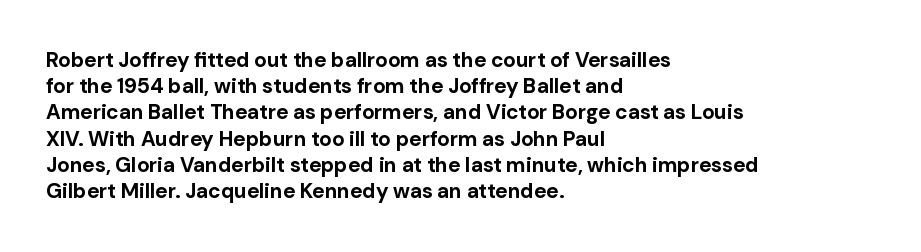
Does the weight exceed regular? Yes, all the way to bold. A typesetter would mark this as roman, not italic. The glyphs are unaccompanied by any horizontal stroke below them. Interline gaps are of average width in this sample. The horizontal fit of the characters is conventional and even.
